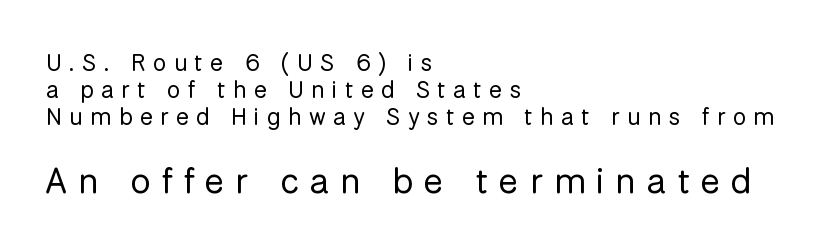
{"serif": "no", "italic": "no", "bold": "no", "weight": "regular", "width": "normal", "stroke_contrast": "low", "x_height": "medium", "monospaced": "no", "underline": "no", "align": "left", "line_spacing": "tight", "line_spacing_ratio": 1.12, "letter_spacing": "wide", "letter_spacing_em": 0.31, "larger_block": "second", "size_ratio": 1.5, "glyph_px": 36}
